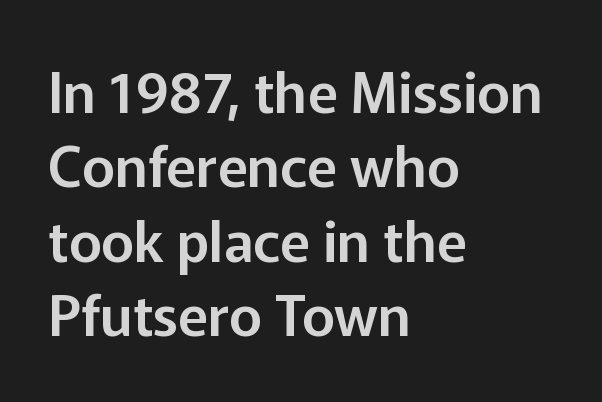
You can tell from the bare stems that sans-serif type was used. Has an underline been added? It has not. Each word holds together tightly as a unit, with standard inter-letter gaps. When letters stand straight like this, we call the style roman or upright. A typesetter would call this proportional, since set widths differ per character. Every row of glyphs begins at an identical x-position on the left.
